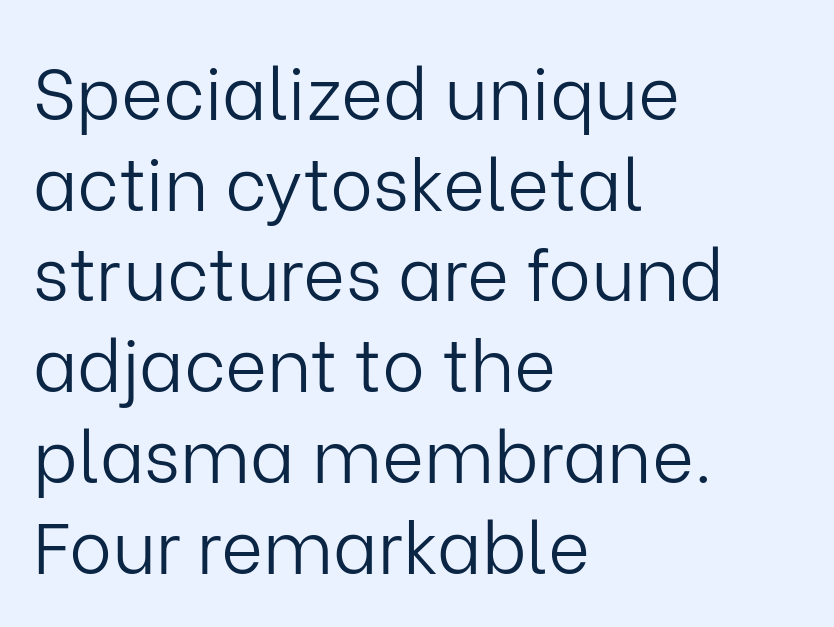
{"serif": "no", "italic": "no", "bold": "no", "weight": "light", "width": "normal", "stroke_contrast": "low", "x_height": "medium", "monospaced": "no", "underline": "no", "align": "left", "line_spacing": "normal", "line_spacing_ratio": 1.26, "letter_spacing": "normal", "letter_spacing_em": 0.0, "glyph_px": 72}
